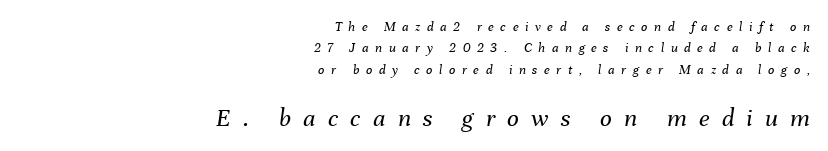
The image shows 26 px text type, italic (leaning right); set right-aligned, normal line spacing (1.52x), unusually wide letter spacing (+0.47 em), not underlined; the second (bottom) block is 1.86x larger.
